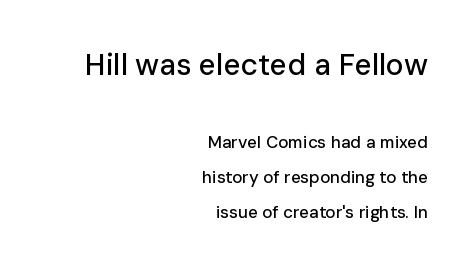
Each line ends at the same right margin while the left side varies. You can tell from the bare stems that sans-serif type was used. A great deal of white space separates one row of letters from the next. Large over small — that's the arrangement of the two blocks here.
